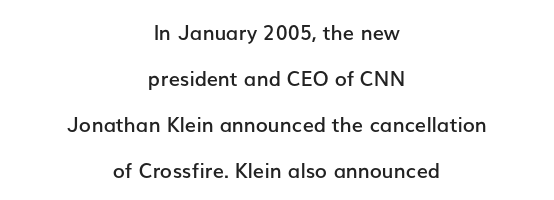
The string is rendered with underlining switched off. Heft: intermediate — a semibold. The setting favours the middle, as headings and verse often do. Glyph-to-glyph distance matches everyday printed text. Vertical spacing — loose.
